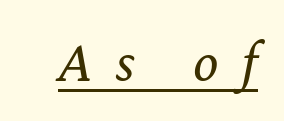
The image shows 60 px regular-weight type, italic (leaning right); set unusually wide letter spacing (+0.39 em), underlined; low stroke contrast and a medium x-height.
